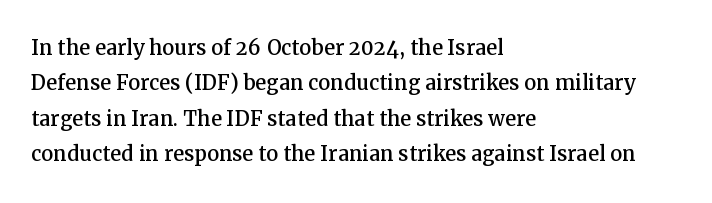
Interline gaps are of average width in this sample. The axis of the letterforms is exactly vertical. Casual observation: everything's shoved over to the left. These lines keep a tight, regular rhythm from letter to letter. Unmarked baselines from the first word to the last.
